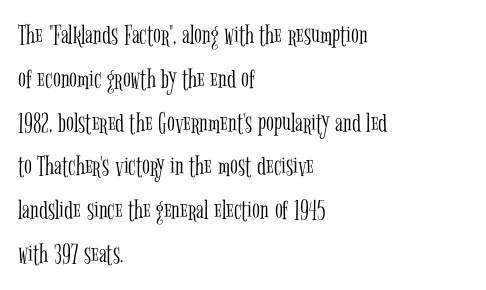
The image shows 29 px light, condensed serif type, upright; set left-aligned, normal line spacing (1.51x), normal letter spacing, not underlined; low stroke contrast and a medium x-height.
